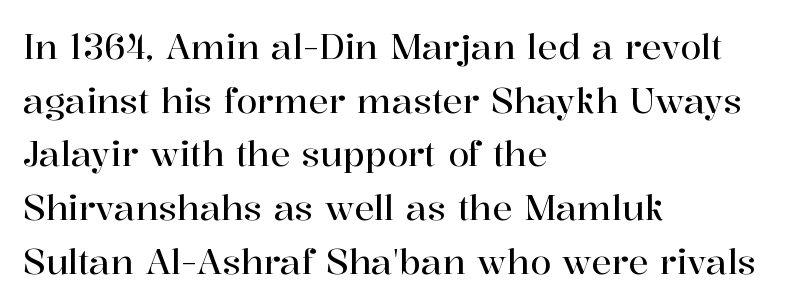
These lines are rendered in a variable-pitch font. These lines sit exactly where default settings would place them. The typesetter chose a ragged-right arrangement here. Observe the serifs anchoring each vertical stroke in this sample.
